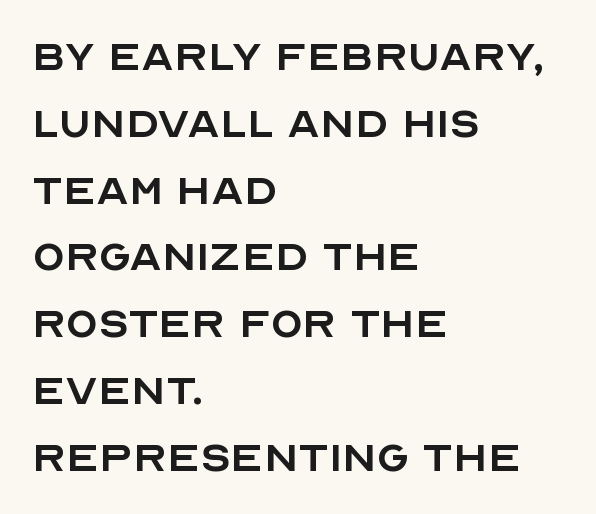
The image shows 53 px regular-weight sans-serif type, upright; set left-aligned, normal line spacing (1.26x), normal letter spacing, not underlined; a large x-height.
